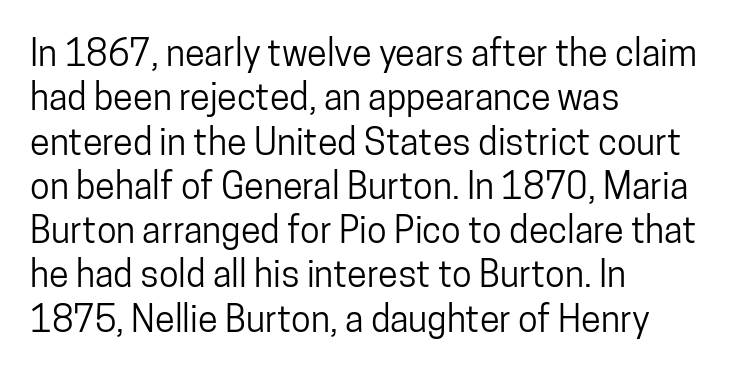
Q: Is the text italic (slanted)? A: No, it is upright.
Q: Is the typeface a serif or a sans-serif typeface? A: Sans-serif.
Q: Is the text underlined? A: No.
Q: How is the paragraph aligned? A: Left-aligned.
Q: Is the spacing between letters normal or unusually wide? A: Normal.
Q: Width (condensed, normal, or wide)? A: Condensed.
Q: Stroke contrast? A: Low.
Q: x-height? A: Medium.
Q: Monospaced? A: No.
